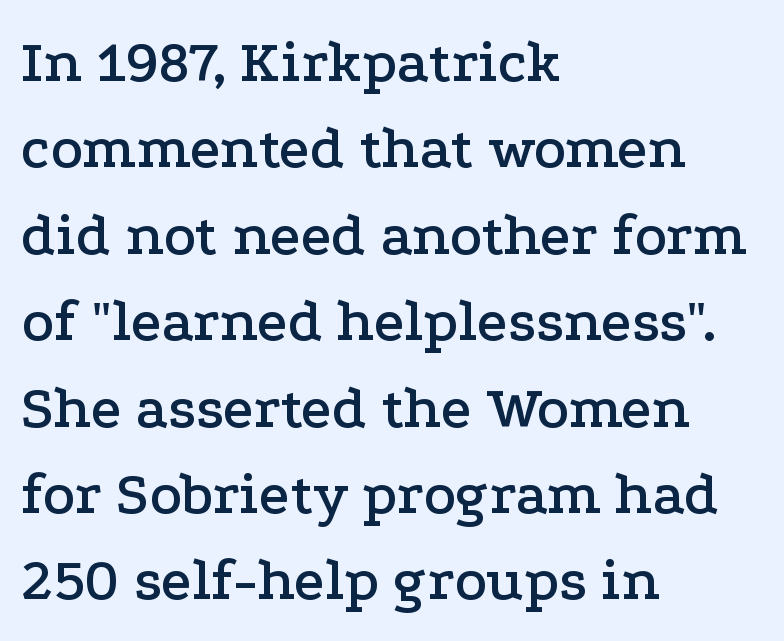
The image shows 60 px wide serif type, upright; set left-aligned, normal line spacing (1.44x), normal letter spacing, not underlined; low stroke contrast and a medium x-height.
